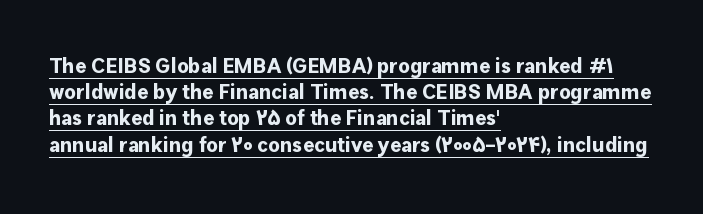
The image shows 21 px bold type, upright; set left-aligned, normal line spacing (1.25x), normal letter spacing, underlined.
